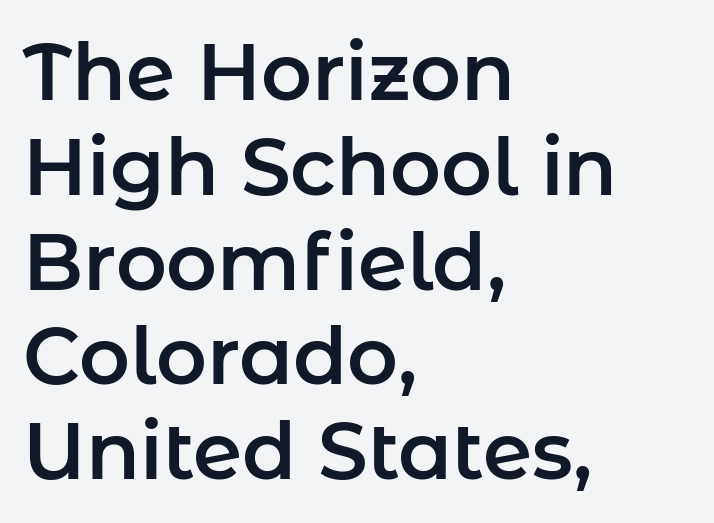
{"serif": "no", "italic": "no", "width": "normal", "stroke_contrast": "low", "x_height": "medium", "monospaced": "no", "underline": "no", "align": "left", "line_spacing_ratio": 1.2, "letter_spacing": "normal", "letter_spacing_em": 0.0, "glyph_px": 79}
